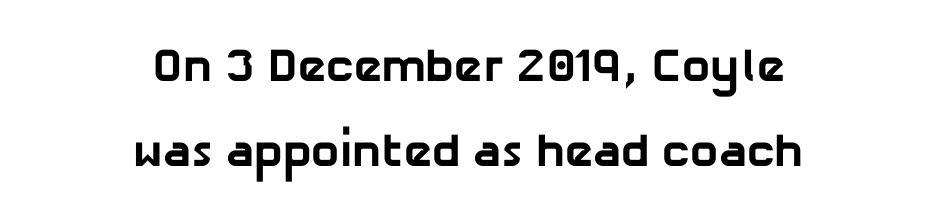
Q: Is the text bold? A: Yes.
Q: Is the typeface a serif or a sans-serif typeface? A: Sans-serif.
Q: Is the text underlined? A: No.
Q: How is the paragraph aligned? A: Centered.
Q: Is the spacing between letters normal or unusually wide? A: Normal.
Q: Width (condensed, normal, or wide)? A: Normal.
Q: Stroke contrast? A: Low.
Q: x-height? A: Medium.
Q: Monospaced? A: No.
